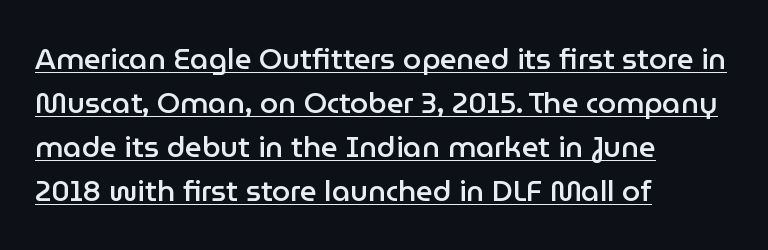
{"serif": "no", "italic": "no", "bold": "semi", "weight": "semibold", "width": "normal", "stroke_contrast": "low", "x_height": "medium", "monospaced": "no", "underline": "yes", "align": "left", "line_spacing": "normal", "line_spacing_ratio": 1.52, "letter_spacing": "normal", "letter_spacing_em": 0.0, "glyph_px": 29}
